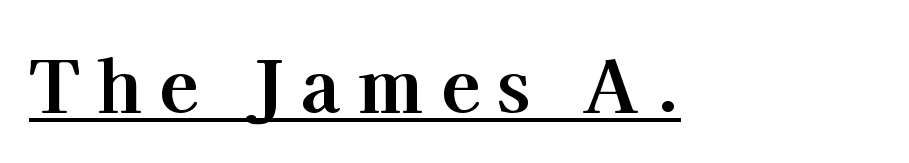
The image shows 72 px bold serif type, upright; set unusually wide letter spacing (+0.24 em), underlined; high stroke contrast and a medium x-height.
